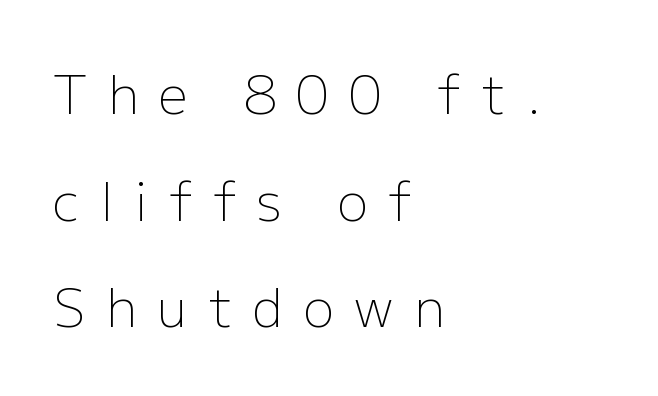
{"serif": "no", "italic": "no", "bold": "no", "weight": "light", "width": "normal", "stroke_contrast": "low", "x_height": "medium", "monospaced": "no", "underline": "no", "align": "left", "line_spacing": "loose", "line_spacing_ratio": 2.05, "letter_spacing": "wide", "letter_spacing_em": 0.39, "glyph_px": 52}
